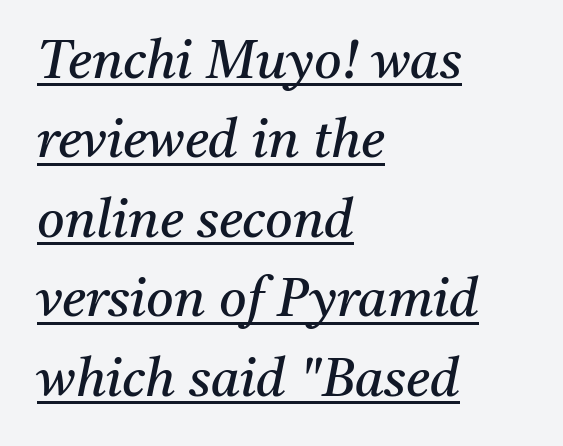
Q: Is the text bold? A: No.
Q: Is the text italic (slanted)? A: Yes, it leans right by about 11 degrees.
Q: Is the typeface a serif or a sans-serif typeface? A: Serif.
Q: Is the text underlined? A: Yes.
Q: How is the paragraph aligned? A: Left-aligned.
Q: Is the spacing between letters normal or unusually wide? A: Normal.
Q: Is the spacing between lines tight, normal or loose? A: Normal.
Q: Width (condensed, normal, or wide)? A: Normal.
Q: Stroke contrast? A: Medium.
Q: x-height? A: Medium.
Q: Monospaced? A: No.
